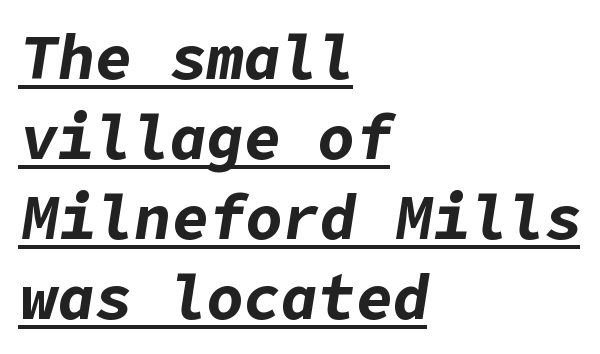
The image shows 62 px bold type, italic (leaning right); set left-aligned, normal line spacing (1.29x), normal letter spacing, underlined; low stroke contrast and a medium x-height.
